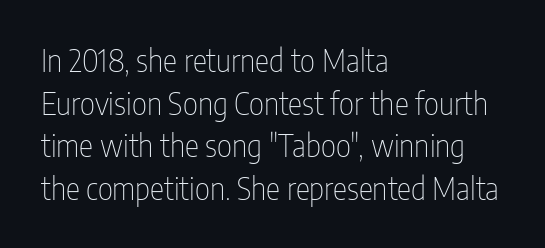
The image shows 30 px thin, condensed sans-serif type, upright; set left-aligned, normal line spacing (1.42x), normal letter spacing, not underlined; low stroke contrast and a medium x-height.
